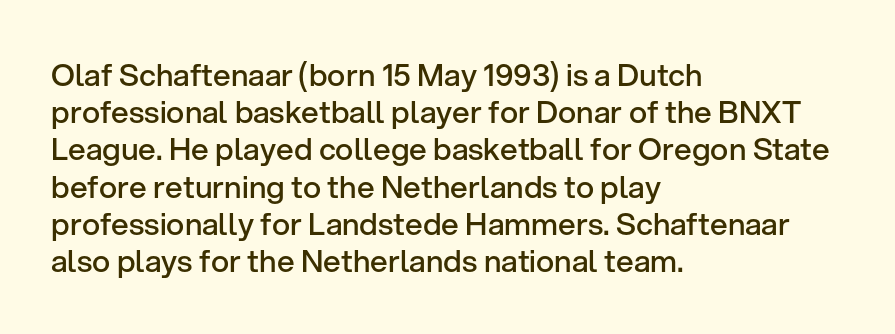
{"serif": "no", "italic": "no", "bold": "semi", "weight": "semibold", "width": "normal", "stroke_contrast": "low", "x_height": "medium", "monospaced": "no", "underline": "no", "align": "left", "line_spacing_ratio": 1.2, "letter_spacing": "normal", "letter_spacing_em": 0.0, "glyph_px": 31}
